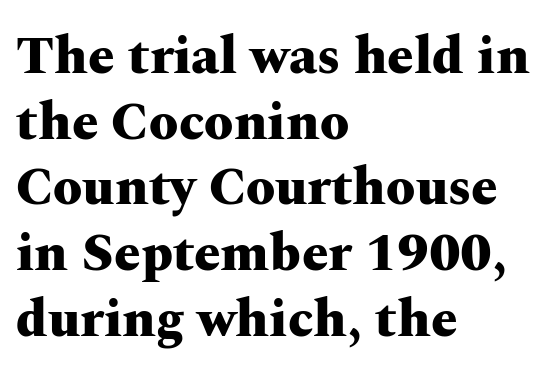
The image shows 53 px heavy, wide serif type, upright; set left-aligned, line spacing 1.24x, normal letter spacing, not underlined; medium stroke contrast and a medium x-height.
